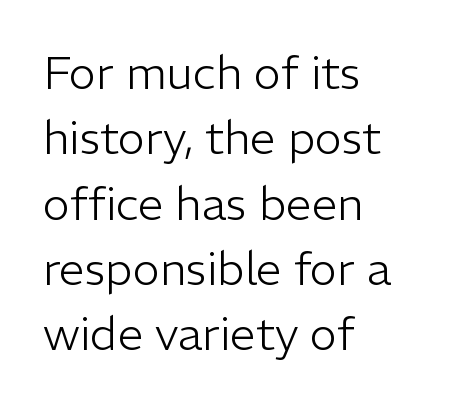
{"serif": "no", "italic": "no", "bold": "no", "weight": "light", "width": "normal", "stroke_contrast": "low", "x_height": "medium", "monospaced": "no", "underline": "no", "align": "left", "line_spacing": "normal", "line_spacing_ratio": 1.42, "letter_spacing": "normal", "letter_spacing_em": 0.0, "glyph_px": 46}
